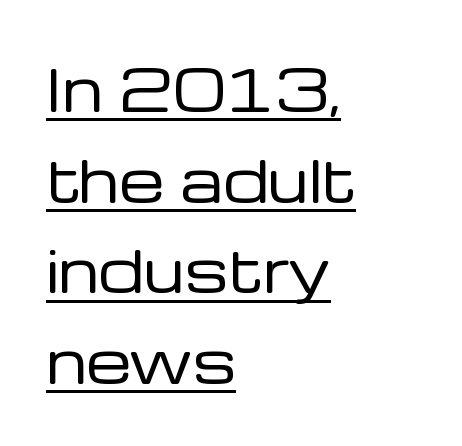
Q: Is the text bold? A: No.
Q: Is the text italic (slanted)? A: No, it is upright.
Q: Is the typeface a serif or a sans-serif typeface? A: Sans-serif.
Q: Is the text underlined? A: Yes.
Q: How is the paragraph aligned? A: Left-aligned.
Q: Is the spacing between letters normal or unusually wide? A: Normal.
Q: Is the spacing between lines tight, normal or loose? A: Normal.
Q: Width (condensed, normal, or wide)? A: Normal.
Q: Stroke contrast? A: Low.
Q: x-height? A: Medium.
Q: Monospaced? A: No.
